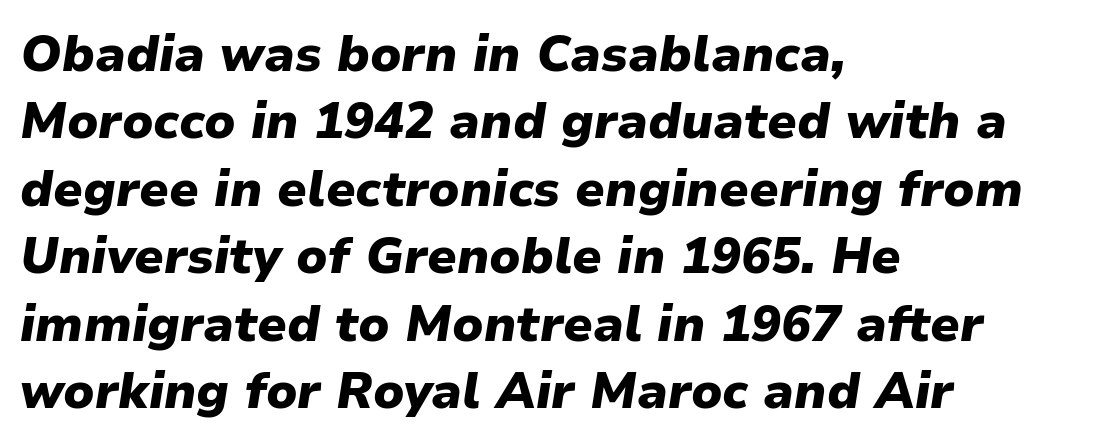
The image shows 50 px heavy type, italic (leaning right); set left-aligned, normal line spacing (1.35x), normal letter spacing, not underlined; low stroke contrast and a medium x-height.
